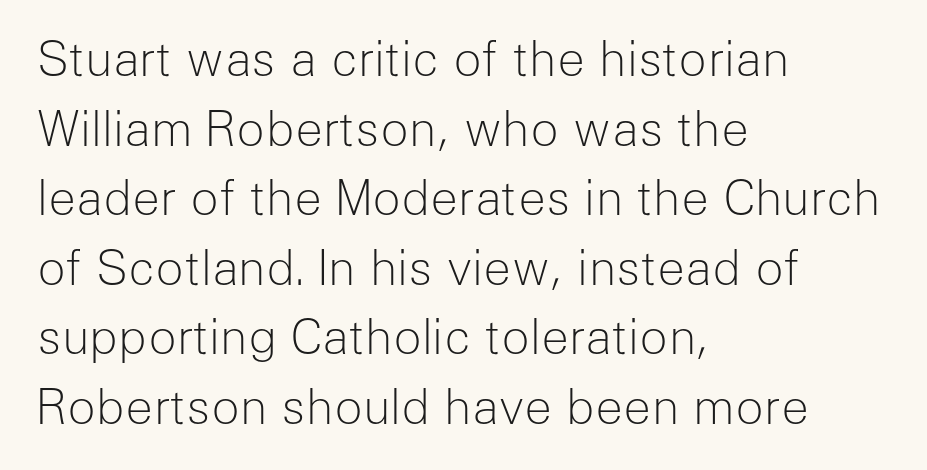
{"serif": "no", "italic": "no", "bold": "no", "weight": "light", "width": "normal", "stroke_contrast": "low", "x_height": "medium", "monospaced": "no", "underline": "no", "align": "left", "line_spacing": "normal", "line_spacing_ratio": 1.48, "letter_spacing": "normal", "letter_spacing_em": 0.0, "glyph_px": 47}
